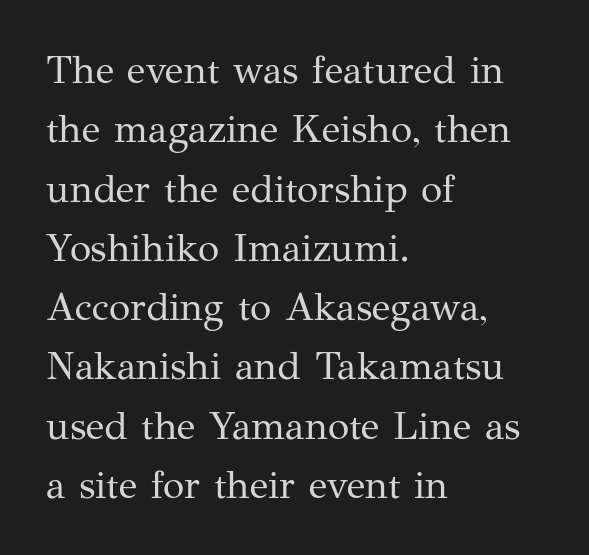
The image shows 39 px regular-weight serif type, upright; set left-aligned, normal line spacing (1.52x), normal letter spacing, not underlined; medium stroke contrast and a medium x-height.
